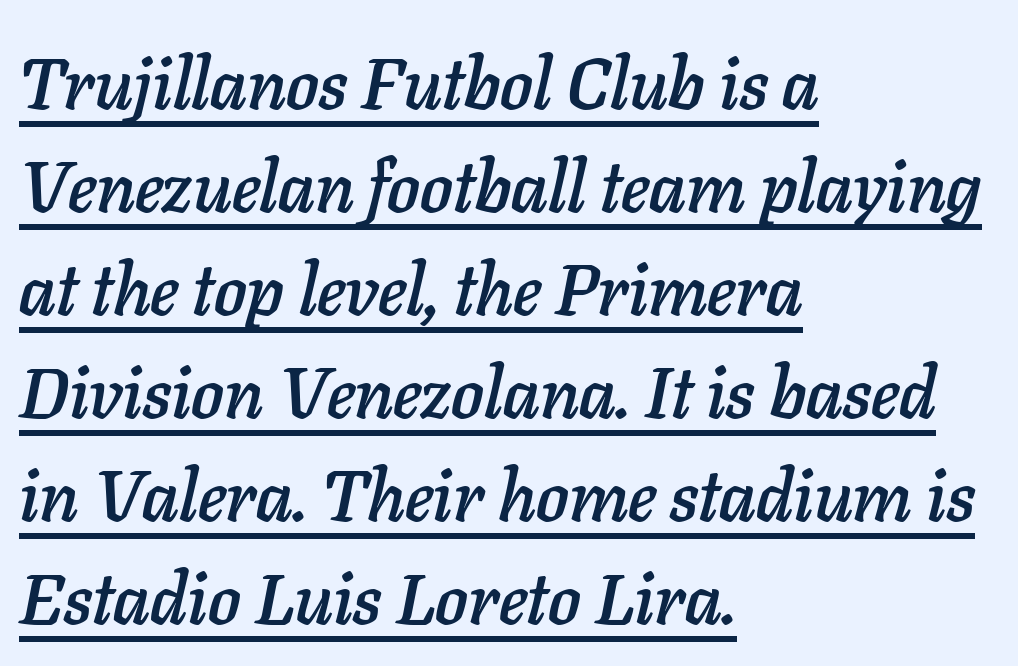
This sample uses an oblique cut, with every glyph tilted off the vertical. This sample has the flowing, uneven cadence of proportional lettering. There is no visible air inserted between adjacent glyphs. Looks like someone drew a line under every word here. The rows are spaced the way most documents space them.
